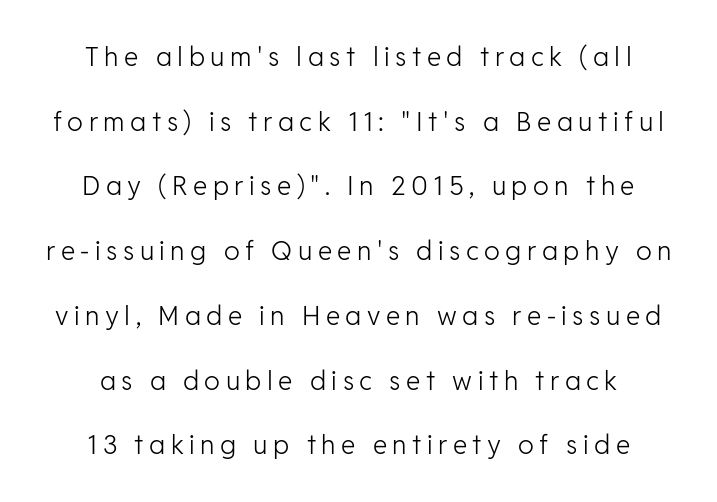
The image shows 26 px text type, upright; set centered, loose line spacing (2.49x), unusually wide letter spacing (+0.21 em), not underlined.
